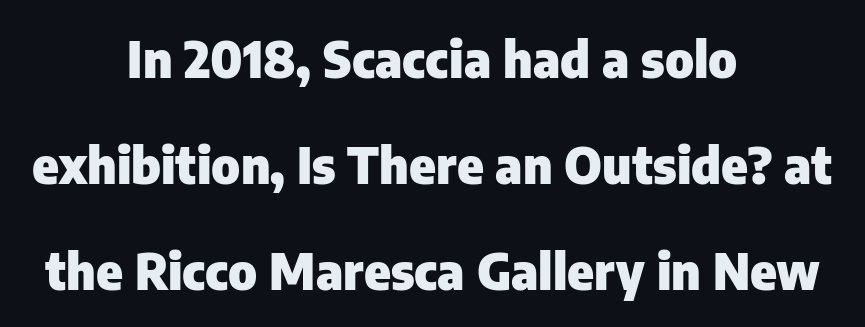
The image shows 50 px heavy sans-serif type, upright; set centered, loose line spacing (2.12x), normal letter spacing, not underlined; low stroke contrast and a medium x-height.
